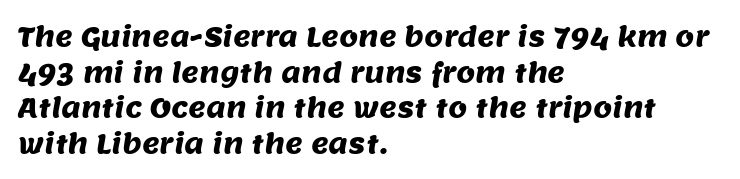
Q: Is the text underlined? A: No.
Q: How is the paragraph aligned? A: Left-aligned.
Q: Is the spacing between letters normal or unusually wide? A: Normal.
Q: Is the spacing between lines tight, normal or loose? A: Normal.
